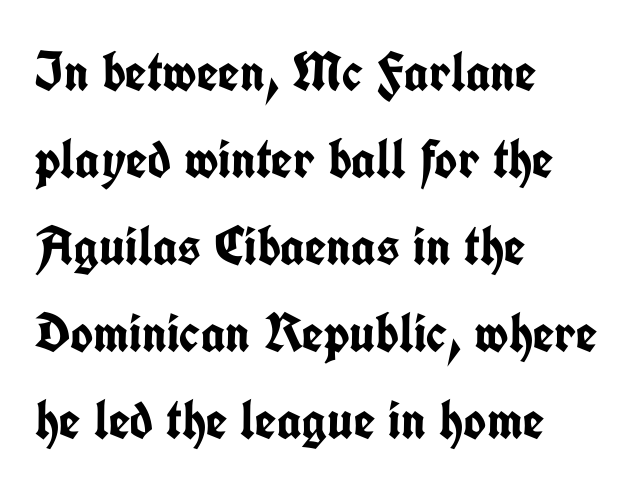
Q: Is the text bold? A: Yes.
Q: Is the text italic (slanted)? A: No, it is upright.
Q: Is the typeface a serif or a sans-serif typeface? A: Sans-serif.
Q: Is the text underlined? A: No.
Q: How is the paragraph aligned? A: Left-aligned.
Q: Is the spacing between letters normal or unusually wide? A: Normal.
Q: Is the spacing between lines tight, normal or loose? A: Normal.
Q: Width (condensed, normal, or wide)? A: Condensed.
Q: Stroke contrast? A: Low.
Q: x-height? A: Medium.
Q: Monospaced? A: No.
